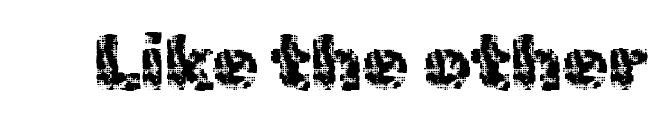
Q: Is the text bold? A: No.
Q: Is the text italic (slanted)? A: No, it is upright.
Q: Is the typeface a serif or a sans-serif typeface? A: Sans-serif.
Q: Is the text underlined? A: No.
Q: Is the spacing between letters normal or unusually wide? A: Normal.
Q: Width (condensed, normal, or wide)? A: Normal.
Q: x-height? A: Medium.
Q: Monospaced? A: No.
